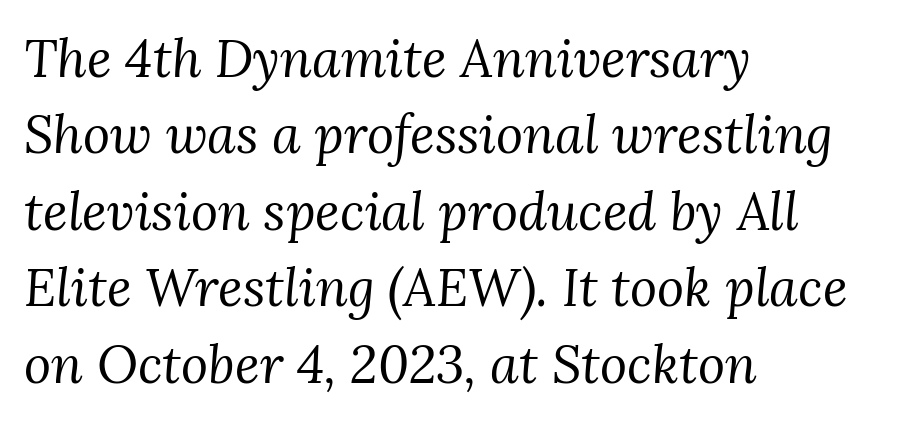
Q: Is the text bold? A: No.
Q: Is the text italic (slanted)? A: Yes, it leans right by about 3 degrees.
Q: Is the typeface a serif or a sans-serif typeface? A: Serif.
Q: Is the text underlined? A: No.
Q: How is the paragraph aligned? A: Left-aligned.
Q: Is the spacing between letters normal or unusually wide? A: Normal.
Q: Is the spacing between lines tight, normal or loose? A: Normal.
Q: Width (condensed, normal, or wide)? A: Normal.
Q: Stroke contrast? A: Medium.
Q: x-height? A: Medium.
Q: Monospaced? A: No.
